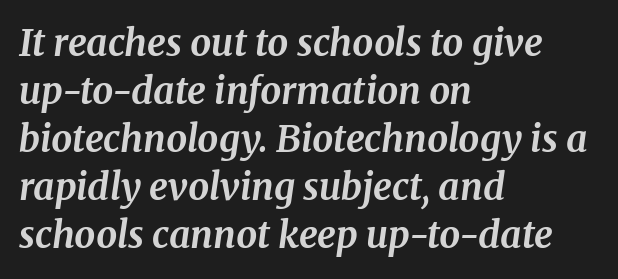
{"serif": "yes", "italic": "yes", "lean": "right", "slant_degrees": 8, "bold": "yes", "weight": "bold", "width": "normal", "stroke_contrast": "medium", "x_height": "medium", "monospaced": "no", "underline": "no", "align": "left", "line_spacing": "normal", "line_spacing_ratio": 1.3, "letter_spacing": "normal", "letter_spacing_em": 0.0, "glyph_px": 37}
